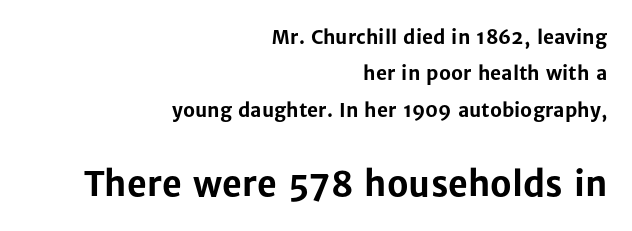
Vertical spacing — loose. You could not count columns in this text — the font is proportionally spaced. Is the block centered? No — it sits flush against the right margin. Unlike italic type, these characters show no tilt at all. Caption: bold face, heavy strokes. The horizontal fit of the characters is conventional and even.
